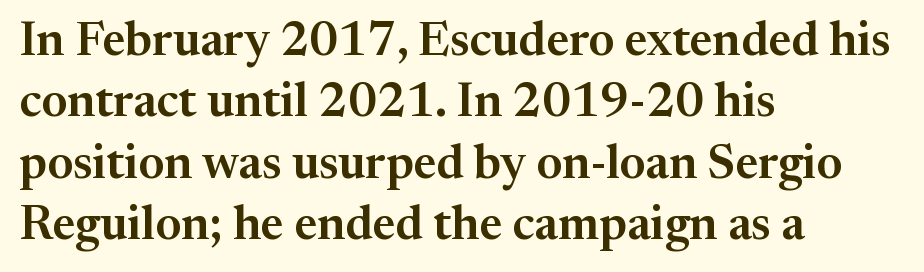
{"serif": "yes", "italic": "no", "width": "normal", "stroke_contrast": "medium", "x_height": "medium", "monospaced": "no", "underline": "no", "align": "left", "line_spacing": "normal", "line_spacing_ratio": 1.28, "letter_spacing": "normal", "letter_spacing_em": 0.0, "glyph_px": 48}
